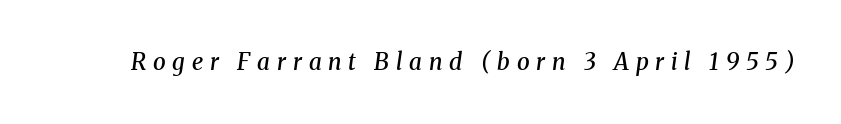
Q: Is the text bold? A: Semi-bold.
Q: Is the text italic (slanted)? A: Yes, it leans right by about 8 degrees.
Q: Is the text underlined? A: No.
Q: Is the spacing between letters normal or unusually wide? A: Unusually wide.
